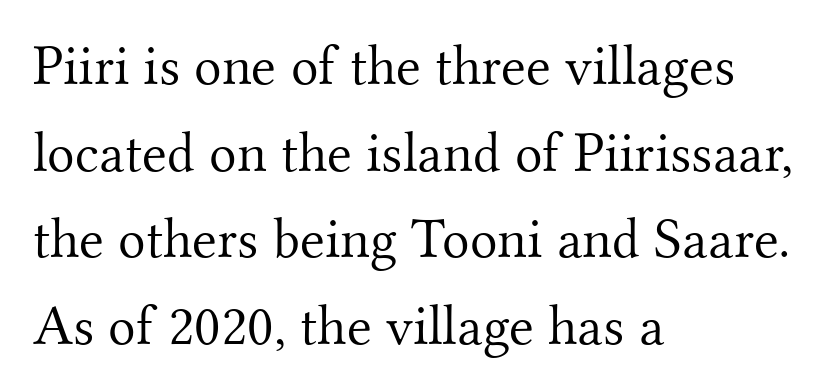
Q: Is the text bold? A: No.
Q: Is the text italic (slanted)? A: No, it is upright.
Q: Is the typeface a serif or a sans-serif typeface? A: Serif.
Q: Is the text underlined? A: No.
Q: How is the paragraph aligned? A: Left-aligned.
Q: Is the spacing between letters normal or unusually wide? A: Normal.
Q: Is the spacing between lines tight, normal or loose? A: Normal.
Q: Width (condensed, normal, or wide)? A: Normal.
Q: Stroke contrast? A: Medium.
Q: x-height? A: Small.
Q: Monospaced? A: No.
